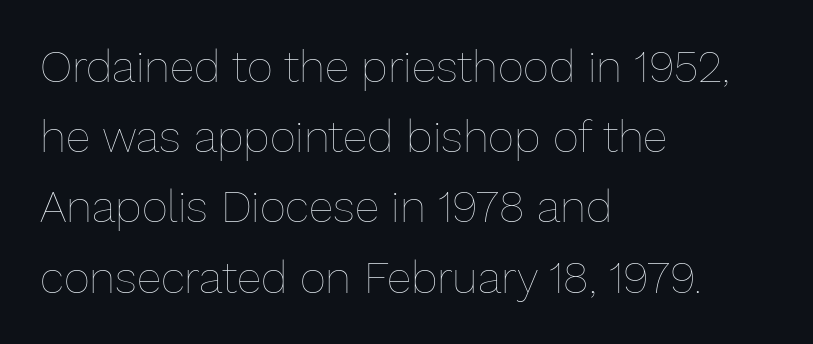
Q: Is the text bold? A: No.
Q: Is the text italic (slanted)? A: No, it is upright.
Q: Is the text underlined? A: No.
Q: How is the paragraph aligned? A: Left-aligned.
Q: Is the spacing between letters normal or unusually wide? A: Normal.
Q: Is the spacing between lines tight, normal or loose? A: Normal.
Q: Width (condensed, normal, or wide)? A: Normal.
Q: Stroke contrast? A: Low.
Q: x-height? A: Medium.
Q: Monospaced? A: No.
